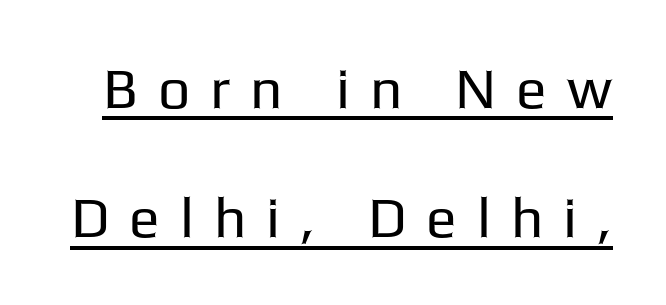
{"serif": "no", "italic": "no", "bold": "no", "weight": "regular", "width": "normal", "stroke_contrast": "low", "x_height": "medium", "monospaced": "no", "underline": "yes", "line_spacing": "loose", "line_spacing_ratio": 2.27, "letter_spacing": "wide", "letter_spacing_em": 0.35, "glyph_px": 57}
